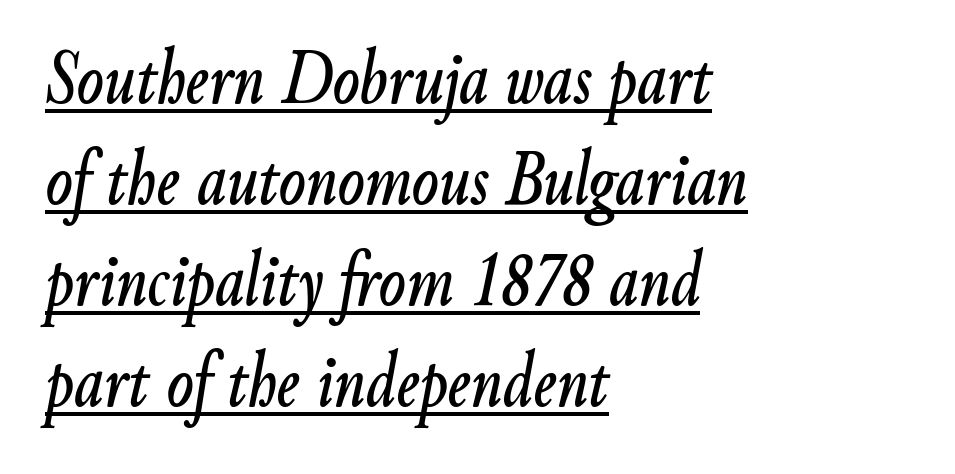
{"italic": "yes", "lean": "right", "slant_degrees": 9, "width": "condensed", "stroke_contrast": "low", "x_height": "small", "monospaced": "no", "underline": "yes", "align": "left", "line_spacing": "normal", "line_spacing_ratio": 1.28, "letter_spacing": "normal", "letter_spacing_em": 0.0, "glyph_px": 79}
